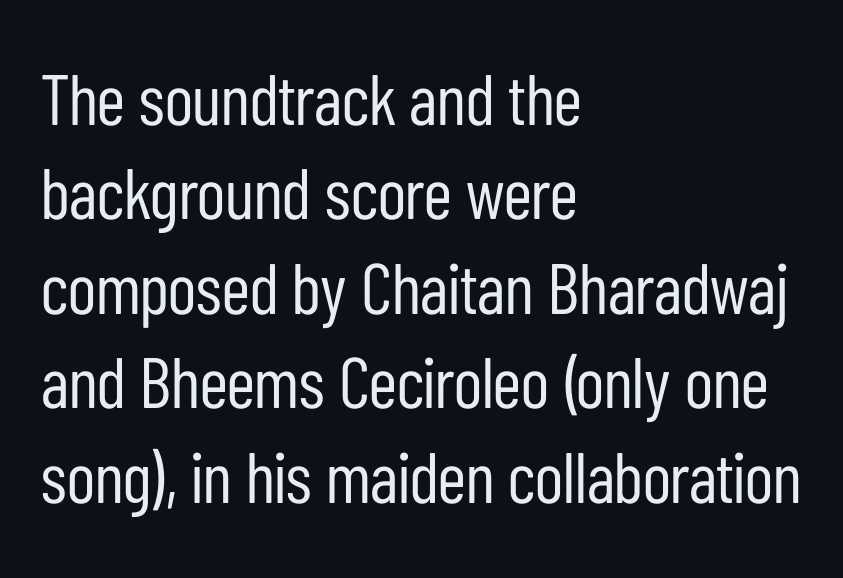
{"serif": "no", "italic": "no", "bold": "no", "weight": "regular", "width": "condensed", "stroke_contrast": "low", "x_height": "medium", "monospaced": "no", "underline": "no", "align": "left", "line_spacing": "normal", "line_spacing_ratio": 1.33, "letter_spacing": "normal", "letter_spacing_em": 0.0, "glyph_px": 71}
